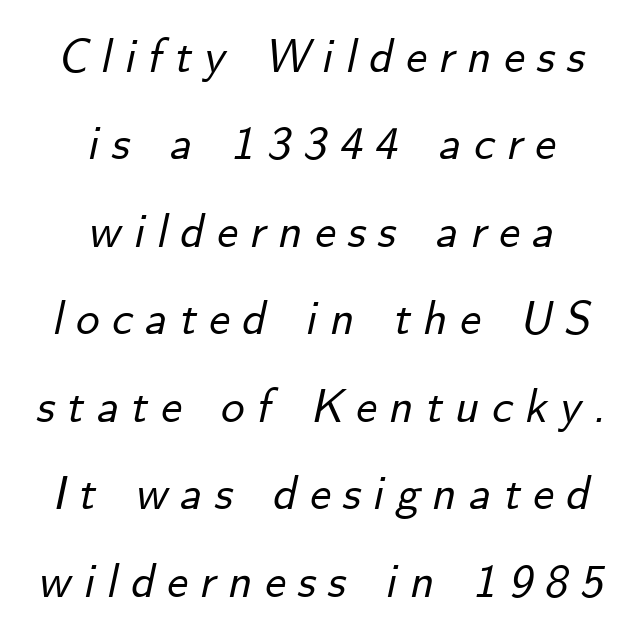
Q: Is the text italic (slanted)? A: Yes, it leans right by about 12 degrees.
Q: Is the text underlined? A: No.
Q: How is the paragraph aligned? A: Centered.
Q: Is the spacing between letters normal or unusually wide? A: Unusually wide.
Q: Width (condensed, normal, or wide)? A: Normal.
Q: Stroke contrast? A: Low.
Q: x-height? A: Small.
Q: Monospaced? A: No.
